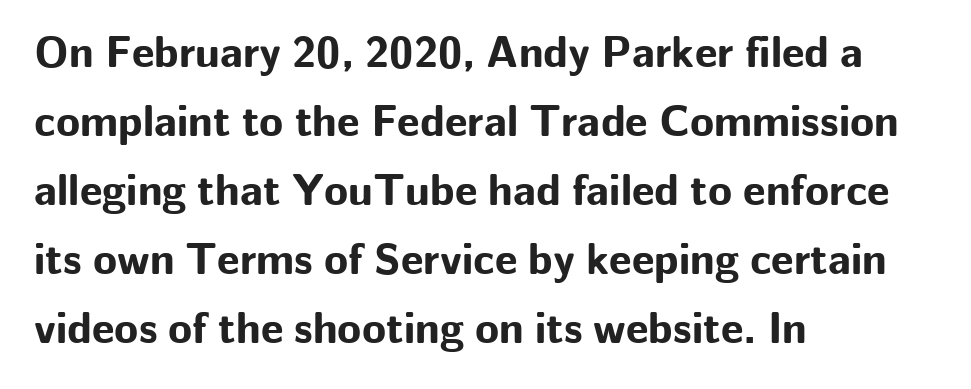
Q: Is the text bold? A: Yes.
Q: Is the text italic (slanted)? A: No, it is upright.
Q: Is the typeface a serif or a sans-serif typeface? A: Sans-serif.
Q: Is the text underlined? A: No.
Q: How is the paragraph aligned? A: Left-aligned.
Q: Is the spacing between letters normal or unusually wide? A: Normal.
Q: Is the spacing between lines tight, normal or loose? A: Normal.
Q: Width (condensed, normal, or wide)? A: Normal.
Q: Stroke contrast? A: Low.
Q: x-height? A: Medium.
Q: Monospaced? A: No.
